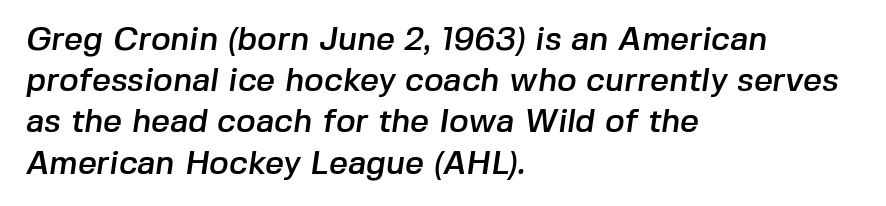
The image shows 33 px sans-serif type; set left-aligned, normal line spacing (1.25x), normal letter spacing, not underlined; low stroke contrast and a medium x-height.
